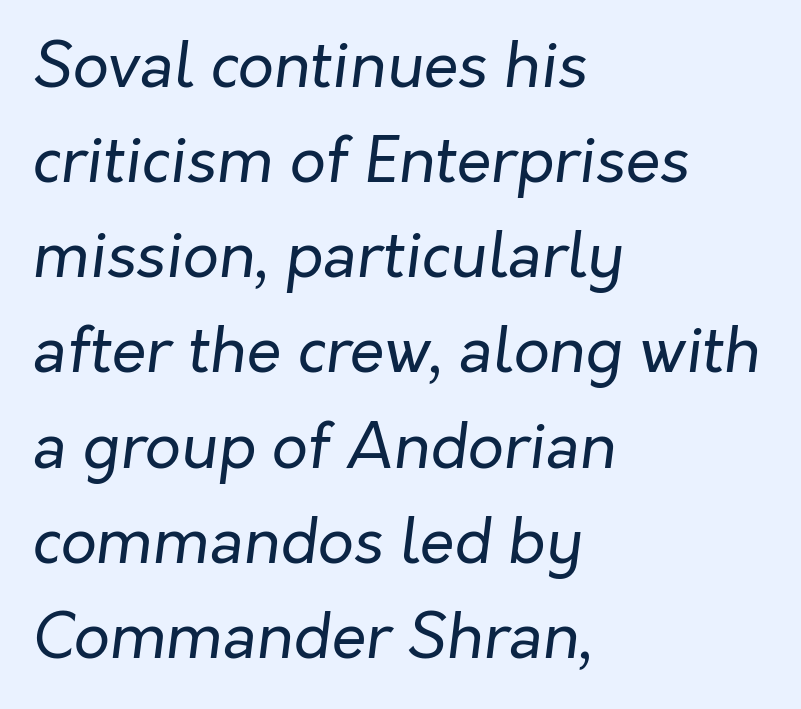
Q: Is the text bold? A: No.
Q: Is the text italic (slanted)? A: Yes, it leans right by about 7 degrees.
Q: Is the text underlined? A: No.
Q: How is the paragraph aligned? A: Left-aligned.
Q: Is the spacing between letters normal or unusually wide? A: Normal.
Q: Is the spacing between lines tight, normal or loose? A: Normal.
Q: Width (condensed, normal, or wide)? A: Normal.
Q: Stroke contrast? A: Low.
Q: x-height? A: Medium.
Q: Monospaced? A: No.
